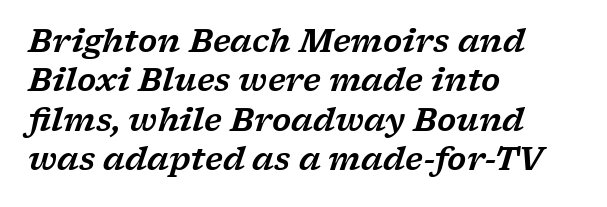
The image shows 31 px wide serif type, italic (leaning right); set left-aligned, normal line spacing (1.27x), normal letter spacing, not underlined; low stroke contrast and a medium x-height.
